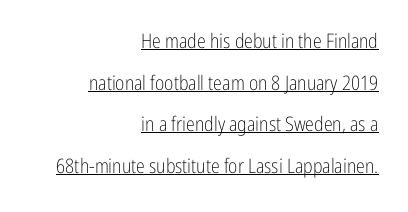
The letters stand straight up with perfectly vertical stems. Is the stroke heavy? The answer is a plain regular-or-lighter. The text block is weighted toward the right margin, trailing off unevenly leftward. The rendered words wear a rule along their underside. The rendering uses a large line-height, opening up the rows.
